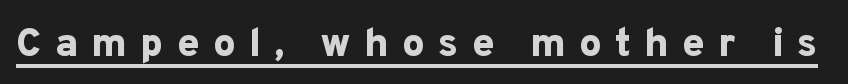
Q: Is the text bold? A: Yes.
Q: Is the text italic (slanted)? A: No, it is upright.
Q: Is the typeface a serif or a sans-serif typeface? A: Sans-serif.
Q: Is the text underlined? A: Yes.
Q: Is the spacing between letters normal or unusually wide? A: Unusually wide.
Q: Width (condensed, normal, or wide)? A: Normal.
Q: Stroke contrast? A: Low.
Q: x-height? A: Medium.
Q: Monospaced? A: No.
